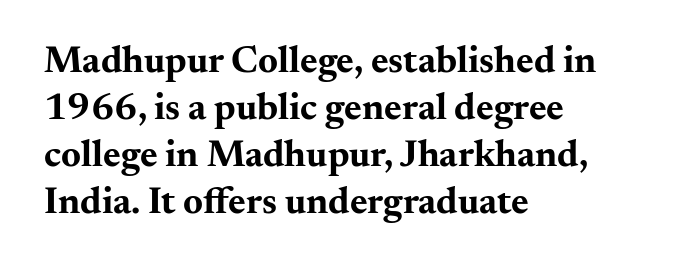
The image shows 38 px bold, wide serif type, upright; set left-aligned, line spacing 1.24x, normal letter spacing, not underlined; medium stroke contrast and a small x-height.
